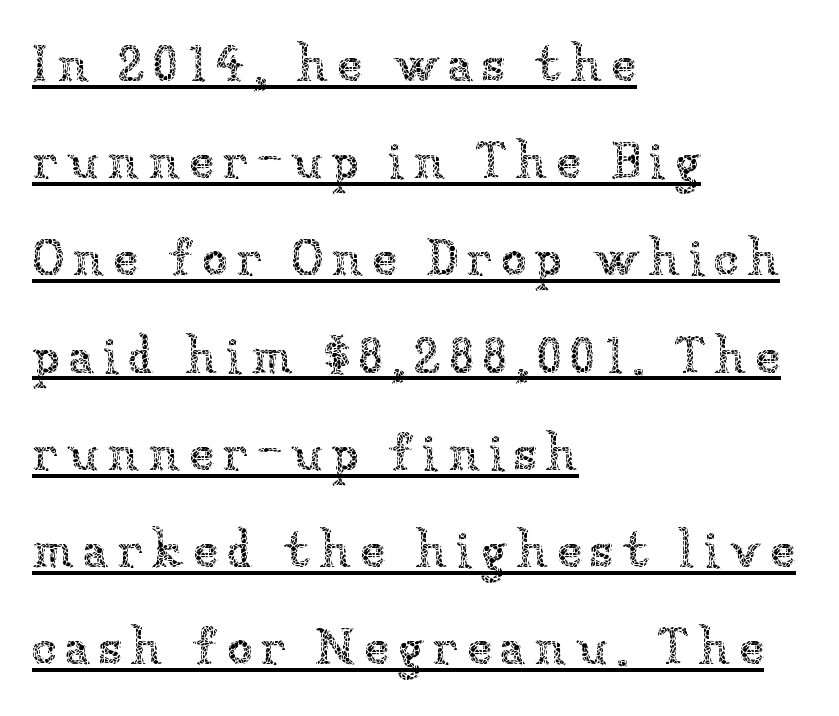
Each letter keeps its own natural width here, so spacing adapts to shape. The passage shown is not bold in any degree. The axis of the letterforms is exactly vertical. The passage is arranged the way most books set body copy — flush left.
